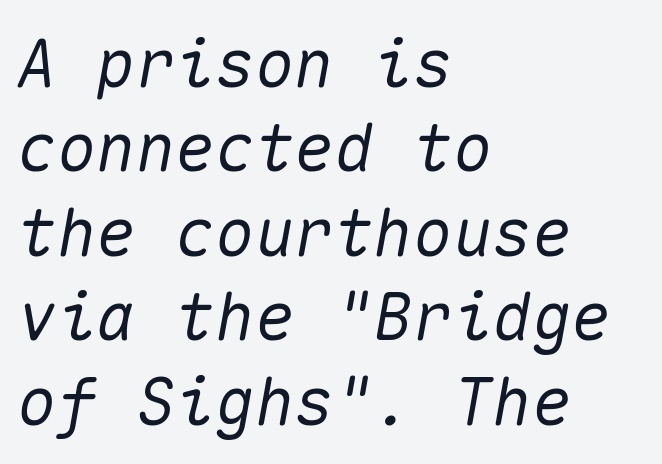
Q: Is the text italic (slanted)? A: Yes, it leans right by about 10 degrees.
Q: Is the text underlined? A: No.
Q: How is the paragraph aligned? A: Left-aligned.
Q: Is the spacing between letters normal or unusually wide? A: Normal.
Q: Is the spacing between lines tight, normal or loose? A: Normal.
Q: Width (condensed, normal, or wide)? A: Normal.
Q: Stroke contrast? A: Medium.
Q: x-height? A: Medium.
Q: Monospaced? A: Yes.
